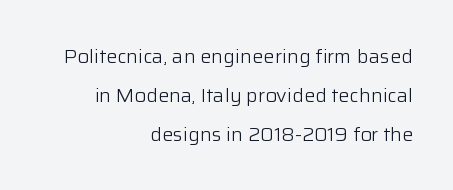
Q: Is the text bold? A: No.
Q: Is the text italic (slanted)? A: No, it is upright.
Q: Is the text underlined? A: No.
Q: How is the paragraph aligned? A: Right-aligned.
Q: Is the spacing between letters normal or unusually wide? A: Normal.
Q: Is the spacing between lines tight, normal or loose? A: Loose.
